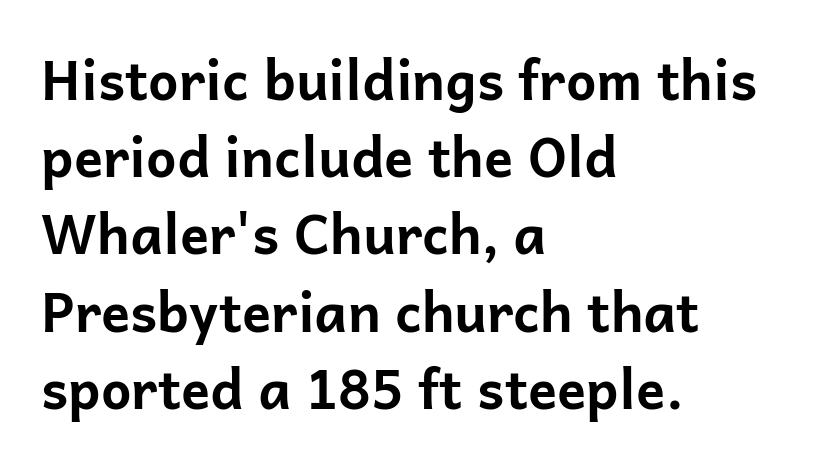
{"serif": "no", "italic": "no", "bold": "yes", "weight": "bold", "width": "normal", "stroke_contrast": "low", "x_height": "medium", "monospaced": "no", "underline": "no", "align": "left", "line_spacing": "normal", "line_spacing_ratio": 1.43, "letter_spacing": "normal", "letter_spacing_em": 0.0, "glyph_px": 54}
